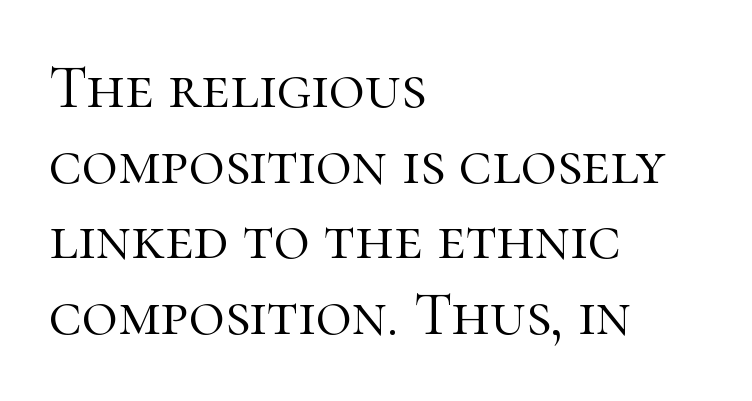
The image shows 62 px light serif type, upright; set left-aligned, line spacing 1.22x, normal letter spacing, not underlined; high stroke contrast and a medium x-height.
